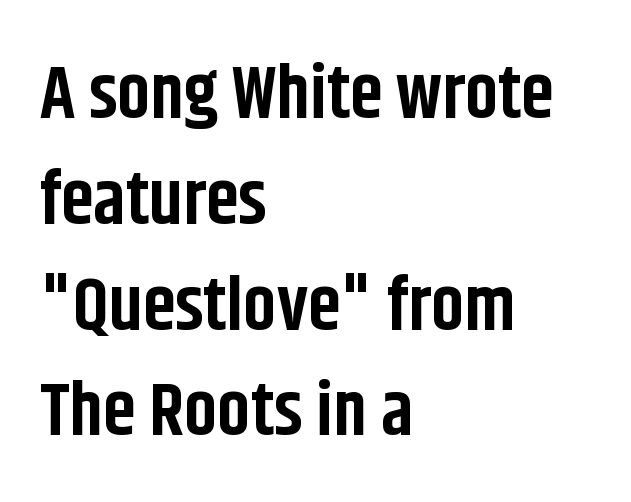
Q: Is the text bold? A: Yes.
Q: Is the text italic (slanted)? A: No, it is upright.
Q: Is the typeface a serif or a sans-serif typeface? A: Sans-serif.
Q: Is the text underlined? A: No.
Q: How is the paragraph aligned? A: Left-aligned.
Q: Is the spacing between letters normal or unusually wide? A: Normal.
Q: Is the spacing between lines tight, normal or loose? A: Normal.
Q: Width (condensed, normal, or wide)? A: Condensed.
Q: Stroke contrast? A: Low.
Q: x-height? A: Large.
Q: Monospaced? A: No.
